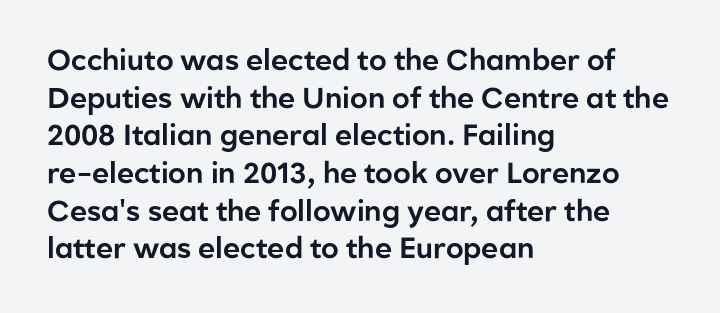
Q: Is the text italic (slanted)? A: No, it is upright.
Q: Is the typeface a serif or a sans-serif typeface? A: Sans-serif.
Q: Is the text underlined? A: No.
Q: How is the paragraph aligned? A: Left-aligned.
Q: Is the spacing between letters normal or unusually wide? A: Normal.
Q: Is the spacing between lines tight, normal or loose? A: Normal.
Q: Width (condensed, normal, or wide)? A: Normal.
Q: Stroke contrast? A: Low.
Q: x-height? A: Medium.
Q: Monospaced? A: No.
